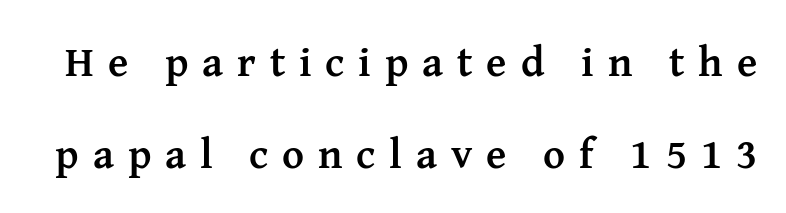
The passage shown has open, widely tracked lettering throughout. I'd call this a serif setting — the letters wear small feet. The passage shown is typed in a proportional face where columns would drift. Lines of text with bare space underneath.
